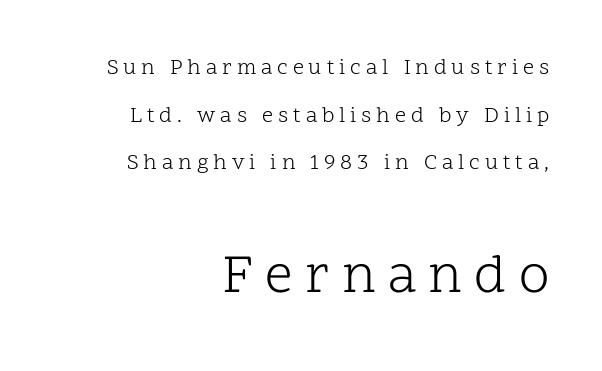
The image shows 55 px light serif type, upright; set right-aligned, loose line spacing (2.16x), unusually wide letter spacing (+0.22 em), not underlined; the second (bottom) block is 2.5x larger; low stroke contrast and a medium x-height.
